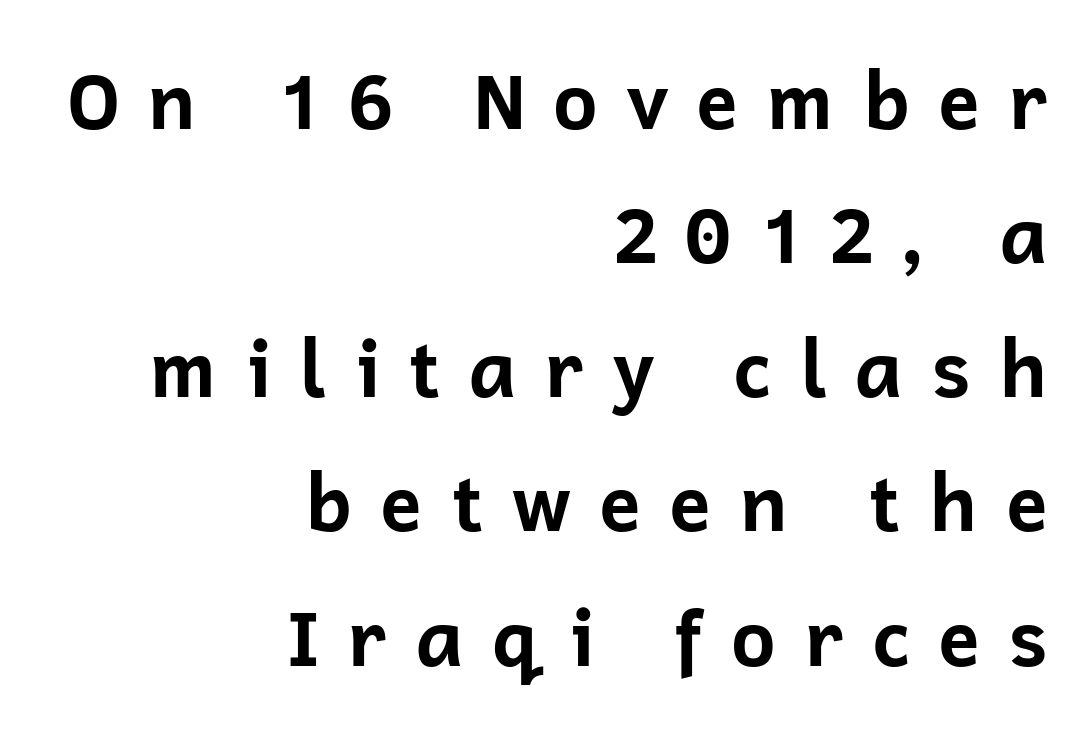
Q: Is the text bold? A: Yes.
Q: Is the text italic (slanted)? A: No, it is upright.
Q: Is the typeface a serif or a sans-serif typeface? A: Sans-serif.
Q: Is the text underlined? A: No.
Q: How is the paragraph aligned? A: Right-aligned.
Q: Is the spacing between letters normal or unusually wide? A: Unusually wide.
Q: Width (condensed, normal, or wide)? A: Normal.
Q: Stroke contrast? A: Low.
Q: x-height? A: Medium.
Q: Monospaced? A: No.
